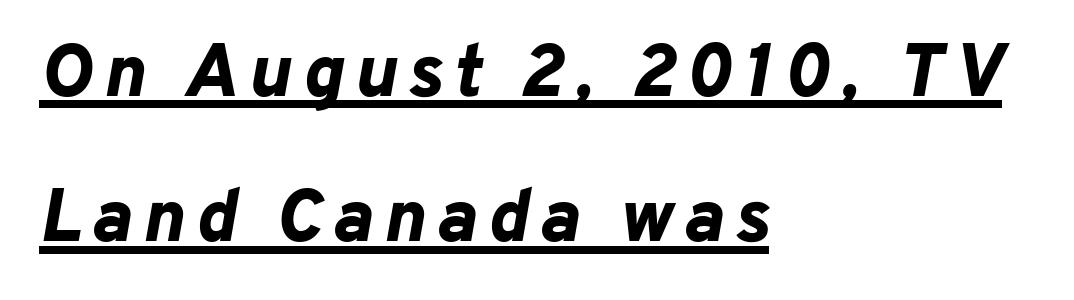
Q: Is the text bold? A: Yes.
Q: Is the text italic (slanted)? A: Yes, it leans right by about 10 degrees.
Q: Is the text underlined? A: Yes.
Q: How is the paragraph aligned? A: Left-aligned.
Q: Is the spacing between lines tight, normal or loose? A: Loose.
Q: Width (condensed, normal, or wide)? A: Normal.
Q: Stroke contrast? A: Low.
Q: x-height? A: Medium.
Q: Monospaced? A: No.
